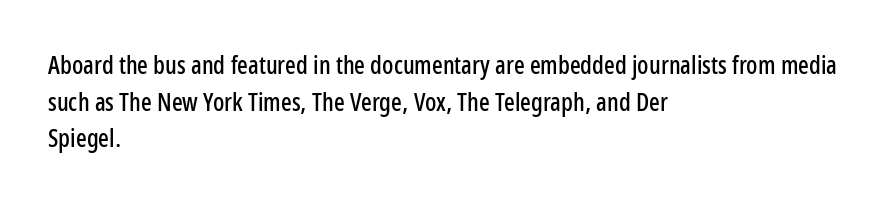
{"italic": "no", "underline": "no", "align": "left", "line_spacing": "normal", "line_spacing_ratio": 1.47, "letter_spacing": "normal", "letter_spacing_em": 0.0, "glyph_px": 25}
